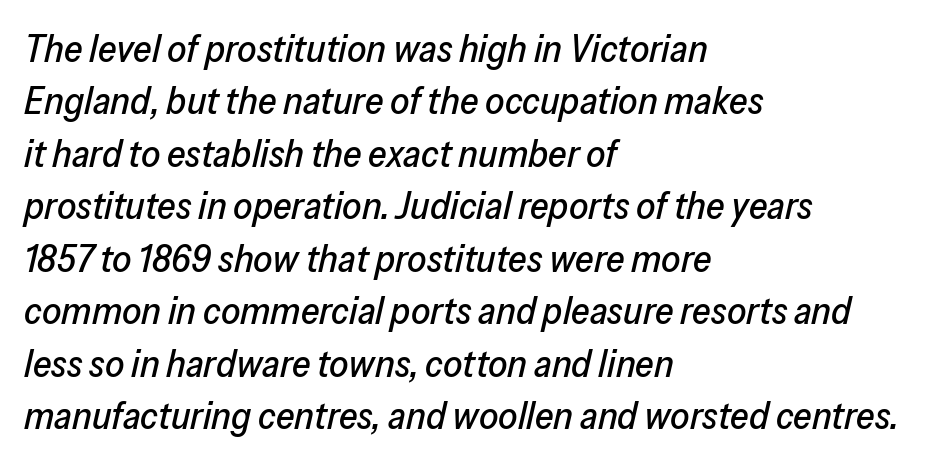
Q: Is the text italic (slanted)? A: Yes, it leans right by about 13 degrees.
Q: Is the text underlined? A: No.
Q: How is the paragraph aligned? A: Left-aligned.
Q: Is the spacing between letters normal or unusually wide? A: Normal.
Q: Is the spacing between lines tight, normal or loose? A: Normal.
Q: Width (condensed, normal, or wide)? A: Normal.
Q: Stroke contrast? A: Low.
Q: x-height? A: Medium.
Q: Monospaced? A: No.
